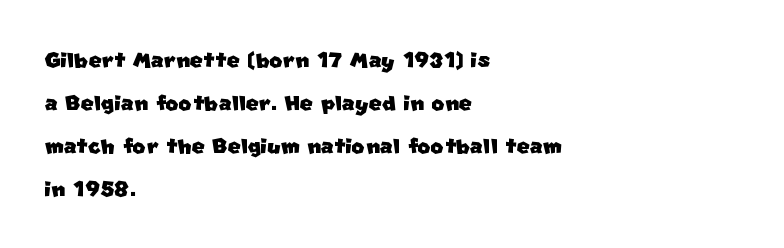
The image shows 28 px sans-serif type; set left-aligned, normal line spacing (1.53x), normal letter spacing, not underlined; low stroke contrast and a large x-height.
